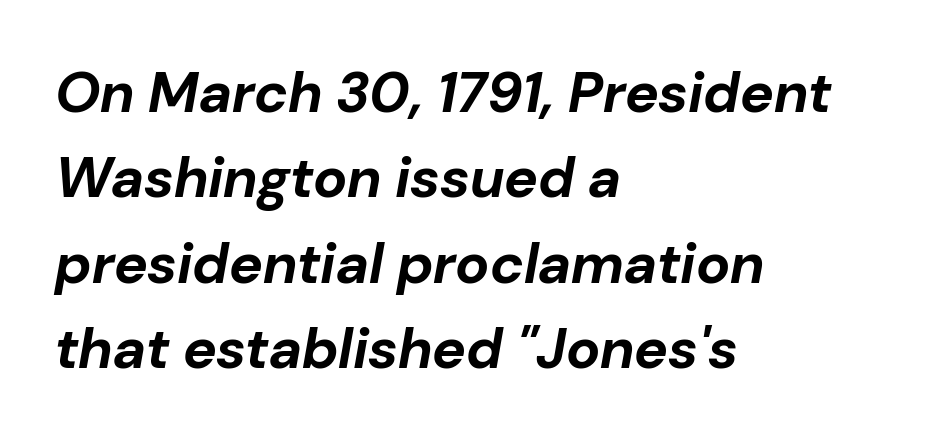
The line-height multiplier appears to be the usual default. Descenders are the only things crossing below the line. The rendering keeps characters at their native spacing. These lines were composed using italics. The typesetting leans heavy: a genuine bold. The rendering anchors every line to the left-hand side.
